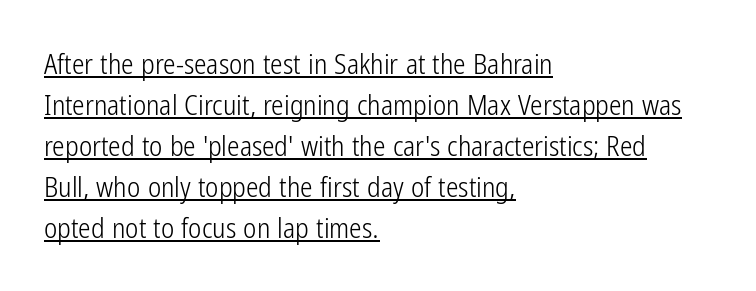
The image shows 28 px light, condensed sans-serif type, upright; set left-aligned, normal line spacing (1.46x), normal letter spacing, underlined; low stroke contrast and a medium x-height.
